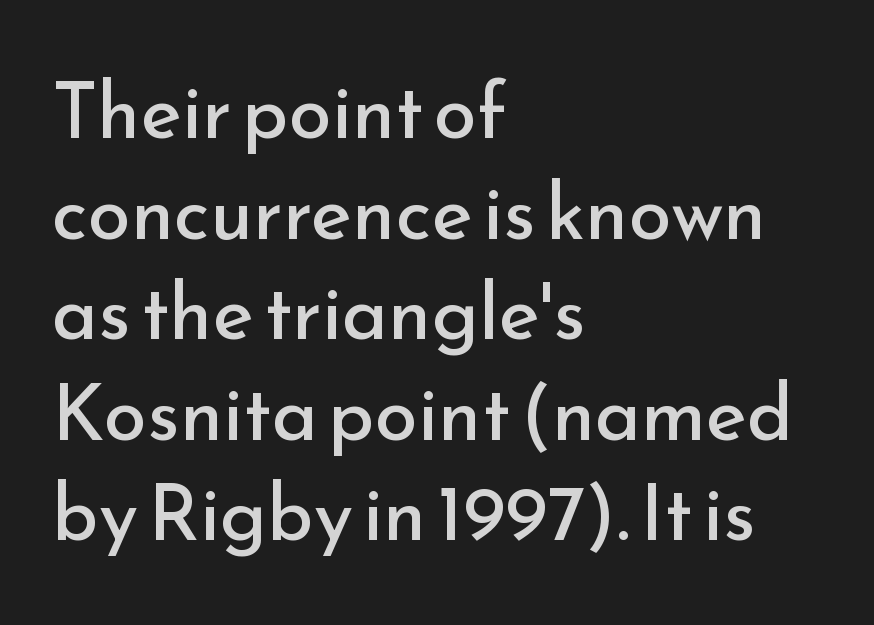
Reading down the block, your eye returns to a fixed left position each line. Do the characters align in a grid? No, the font is proportional. The specimen omits any rule beneath the text block's lines. Each stroke keeps to a modest, everyday thickness or less. Letterform terminals end flat and unadorned throughout the passage.
